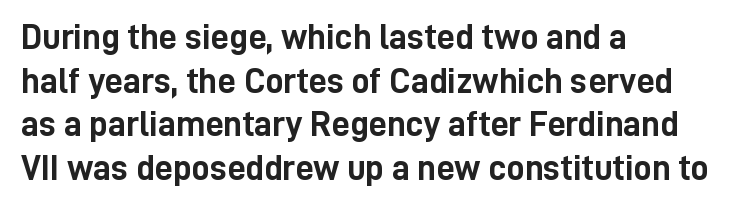
Horizontal alignment here is leftward, the default for most running prose. The strip under each line holds only bare page. Italic: no, the glyphs are upright roman. Nope, no serifs anywhere on these letters. Character widths vary here, with narrow letters taking less room than wide ones. Nobody touched the tracking dial on this one.
